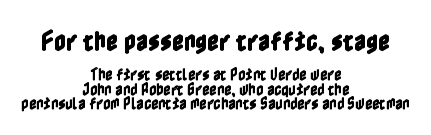
The image shows 23 px text type, upright; set centered, tight line spacing (1.03x), normal letter spacing, not underlined; the first (top) block is 1.64x larger.
